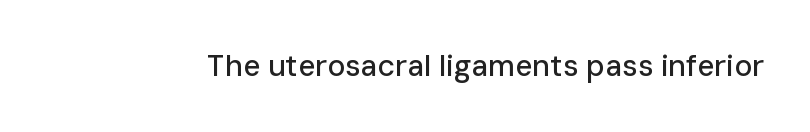
The image shows 30 px sans-serif type, upright; set normal letter spacing, not underlined; low stroke contrast and a medium x-height.
